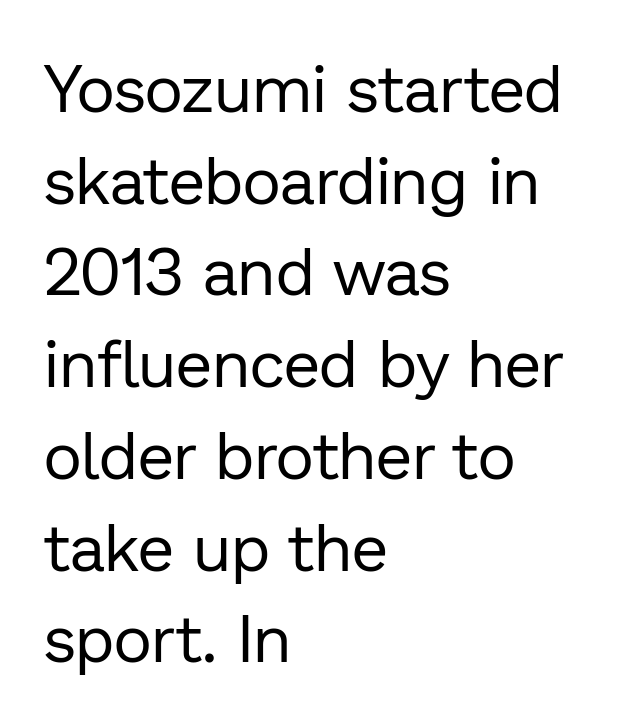
This rendering uses left alignment, leaving the right contour irregular. Look at the tracking — it's just the regular setting, nothing added. Unlike a traditional serif, this face leaves its strokes unadorned. If you drew a line through each stem, it would be perfectly vertical.
